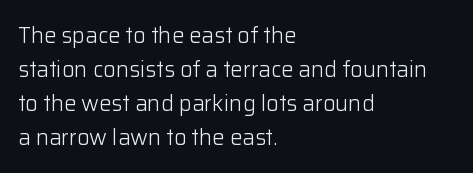
Q: Is the text bold? A: No.
Q: Is the text italic (slanted)? A: No, it is upright.
Q: Is the text underlined? A: No.
Q: How is the paragraph aligned? A: Left-aligned.
Q: Is the spacing between letters normal or unusually wide? A: Normal.
Q: Is the spacing between lines tight, normal or loose? A: Normal.
